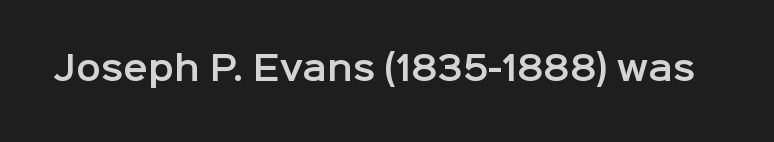
The image shows 33 px sans-serif type, upright; set normal letter spacing, not underlined; low stroke contrast and a medium x-height.
